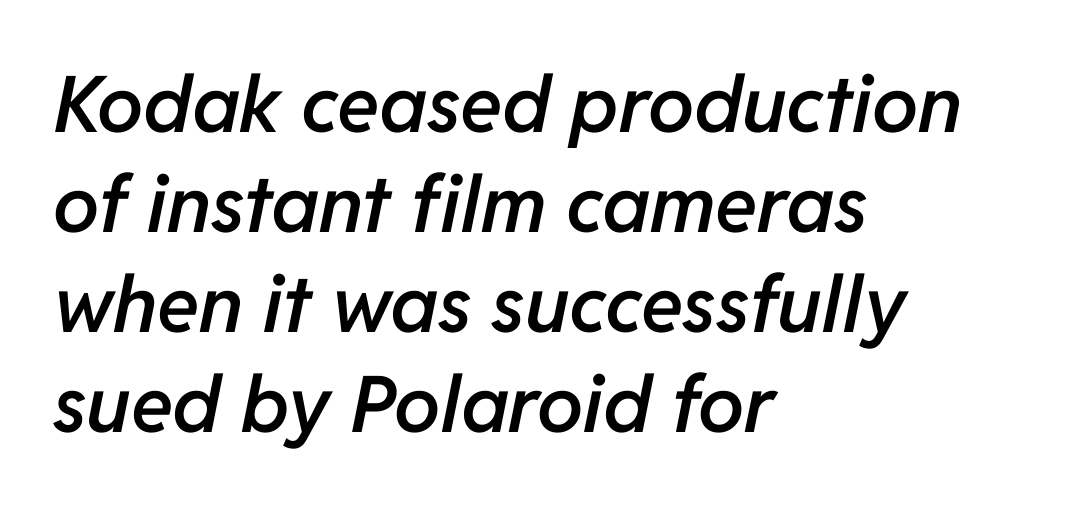
The image shows 78 px semibold type, italic (leaning right); set left-aligned, normal line spacing (1.28x), normal letter spacing, not underlined; low stroke contrast and a medium x-height.
